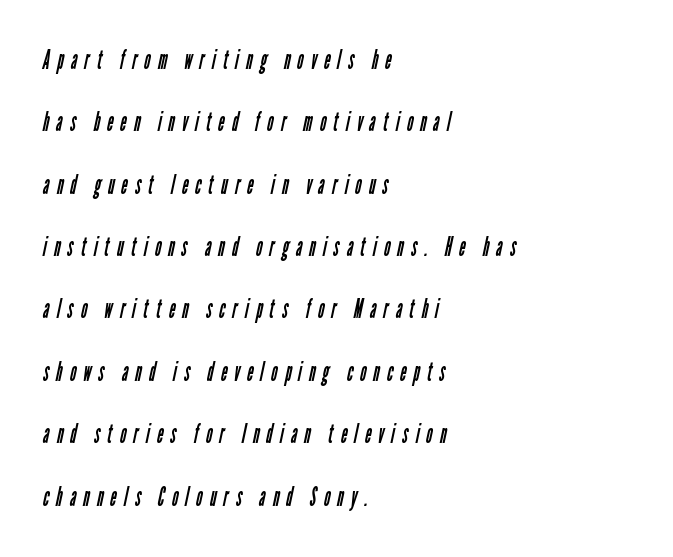
Q: Is the text bold? A: No.
Q: Is the text underlined? A: No.
Q: How is the paragraph aligned? A: Left-aligned.
Q: Is the spacing between letters normal or unusually wide? A: Unusually wide.
Q: Is the spacing between lines tight, normal or loose? A: Loose.
